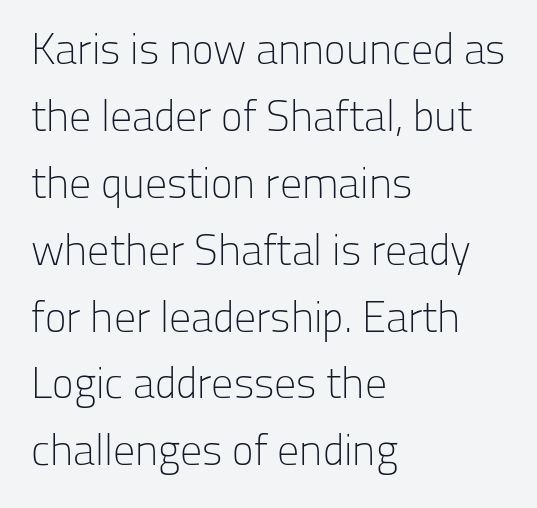
Unbolded letterforms with no extra heft. Check under the words: just untouched page. Do the characters align in a grid? No, the font is proportional. Reading down the block, your eye returns to a fixed left position each line. Notice how descenders clear the ascenders below comfortably — that's standard leading. Inter-character spacing is left at the font's built-in metrics.
